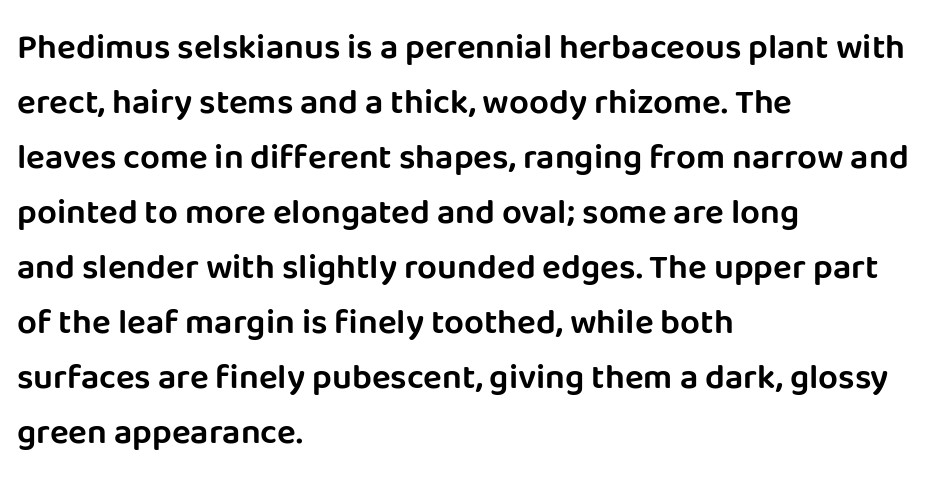
{"serif": "no", "italic": "no", "width": "normal", "stroke_contrast": "low", "x_height": "large", "monospaced": "no", "underline": "no", "align": "left", "line_spacing": "normal", "line_spacing_ratio": 1.57, "letter_spacing": "normal", "letter_spacing_em": 0.0, "glyph_px": 35}
